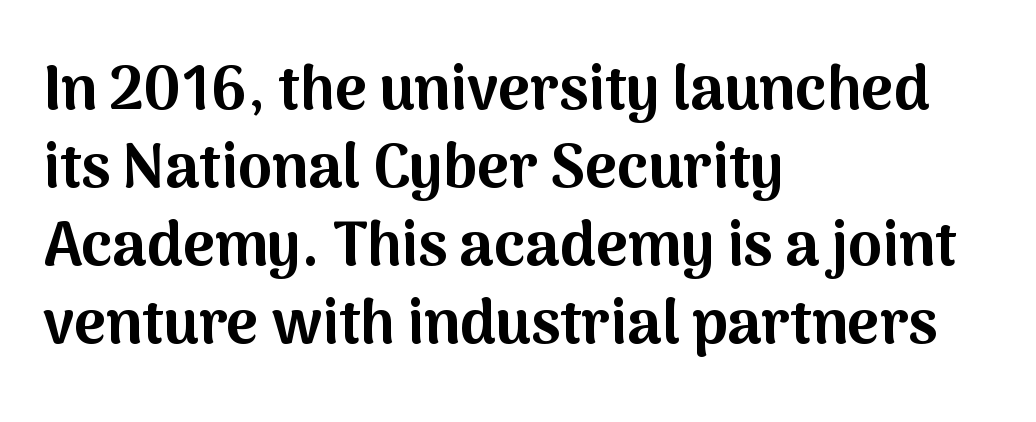
The image shows 61 px bold sans-serif type, upright; set left-aligned, normal line spacing (1.28x), normal letter spacing, not underlined; medium stroke contrast and a medium x-height.
